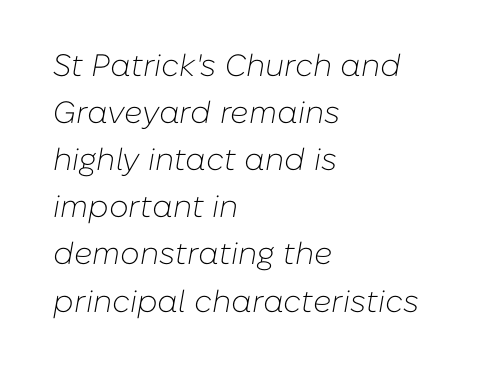
Q: Is the text bold? A: No.
Q: Is the text italic (slanted)? A: Yes, it leans right by about 10 degrees.
Q: Is the text underlined? A: No.
Q: How is the paragraph aligned? A: Left-aligned.
Q: Is the spacing between letters normal or unusually wide? A: Normal.
Q: Is the spacing between lines tight, normal or loose? A: Normal.
Q: Width (condensed, normal, or wide)? A: Normal.
Q: Stroke contrast? A: Low.
Q: x-height? A: Medium.
Q: Monospaced? A: No.
